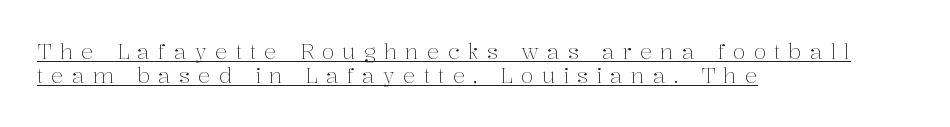
Q: Is the text bold? A: No.
Q: Is the text italic (slanted)? A: No, it is upright.
Q: Is the text underlined? A: Yes.
Q: How is the paragraph aligned? A: Left-aligned.
Q: Is the spacing between letters normal or unusually wide? A: Unusually wide.
Q: Is the spacing between lines tight, normal or loose? A: Tight.
